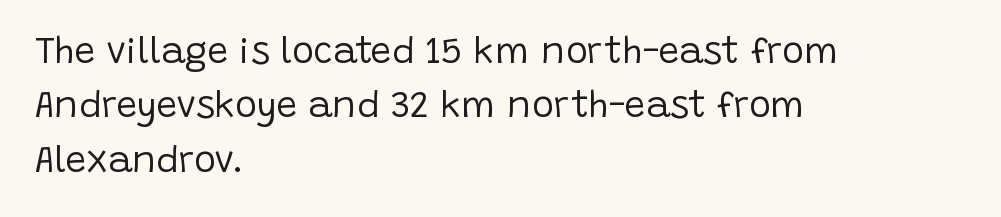
The face used here is proportionally spaced, like ordinary book or web type. Just letters on the line, the space beneath them empty. Students, observe: this is what conventionally led text looks like. The strokes carry an ordinary text weight at most. Note: no serifs on the glyphs.
